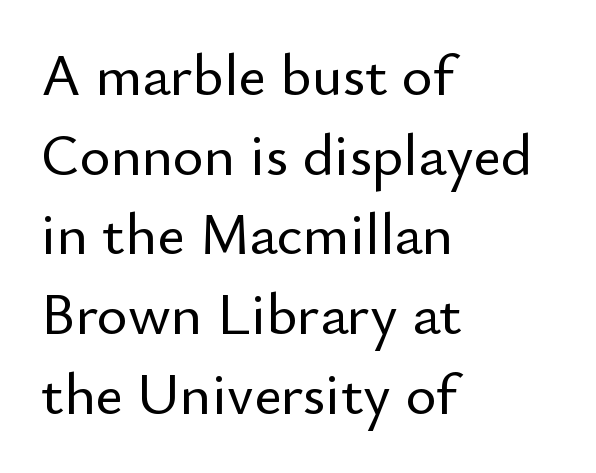
Q: Is the text italic (slanted)? A: No, it is upright.
Q: Is the typeface a serif or a sans-serif typeface? A: Sans-serif.
Q: Is the text underlined? A: No.
Q: How is the paragraph aligned? A: Left-aligned.
Q: Is the spacing between letters normal or unusually wide? A: Normal.
Q: Is the spacing between lines tight, normal or loose? A: Normal.
Q: Width (condensed, normal, or wide)? A: Normal.
Q: Stroke contrast? A: Low.
Q: x-height? A: Small.
Q: Monospaced? A: No.
